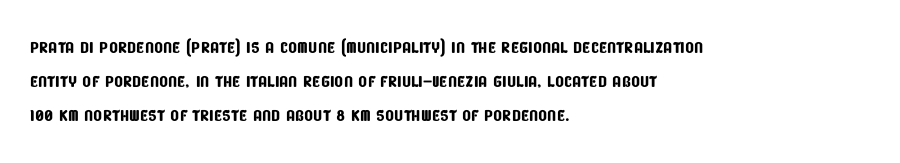
Q: Is the text underlined? A: No.
Q: How is the paragraph aligned? A: Left-aligned.
Q: Is the spacing between letters normal or unusually wide? A: Normal.
Q: Is the spacing between lines tight, normal or loose? A: Normal.
